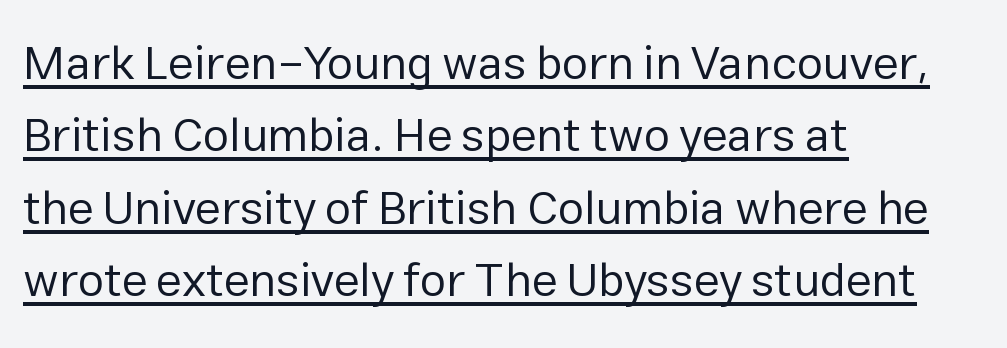
The image shows 47 px regular-weight sans-serif type, upright; set left-aligned, normal line spacing (1.54x), normal letter spacing, underlined; low stroke contrast and a medium x-height.
